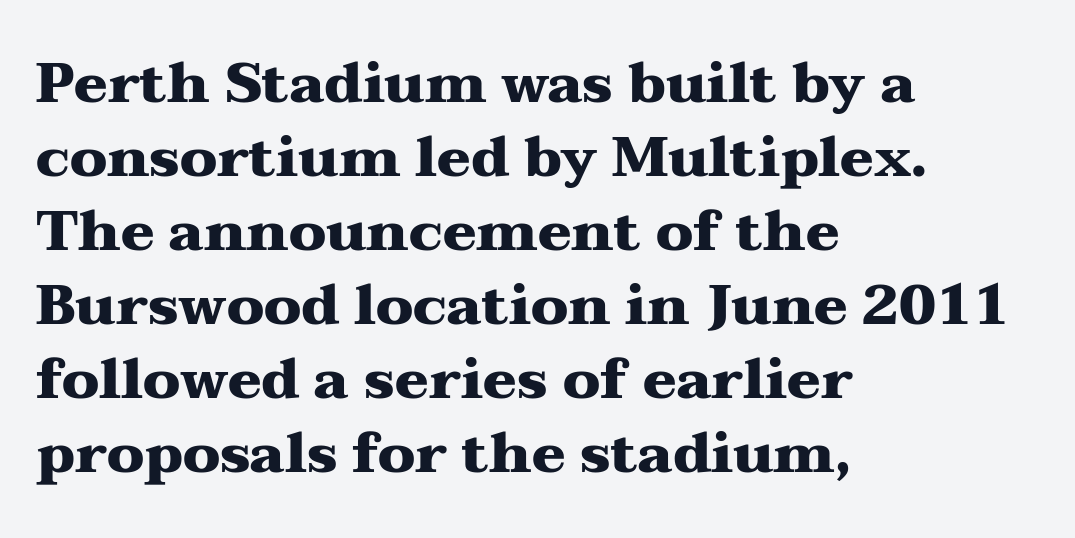
The image shows 56 px heavy, wide serif type, upright; set left-aligned, normal line spacing (1.32x), normal letter spacing, not underlined; medium stroke contrast and a medium x-height.
